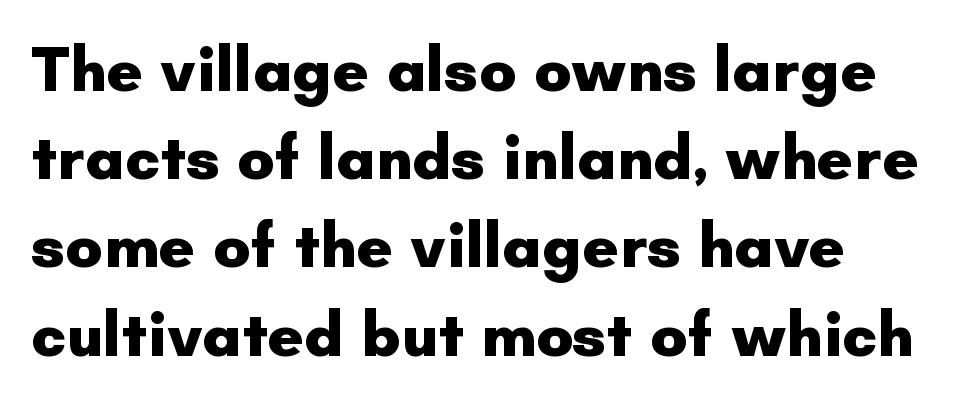
Q: Is the text bold? A: Yes.
Q: Is the text italic (slanted)? A: No, it is upright.
Q: Is the typeface a serif or a sans-serif typeface? A: Sans-serif.
Q: Is the text underlined? A: No.
Q: Is the spacing between letters normal or unusually wide? A: Normal.
Q: Is the spacing between lines tight, normal or loose? A: Normal.
Q: Width (condensed, normal, or wide)? A: Normal.
Q: Stroke contrast? A: Low.
Q: x-height? A: Small.
Q: Monospaced? A: No.
